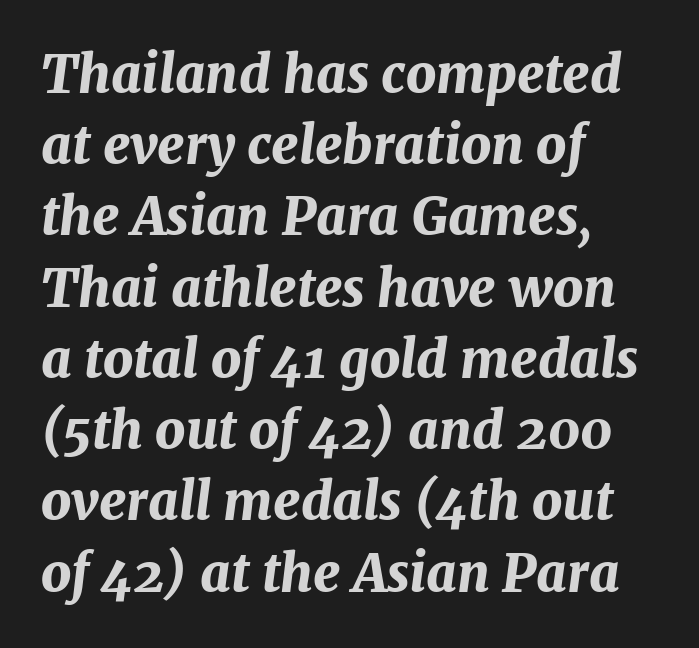
{"italic": "yes", "lean": "right", "slant_degrees": 7, "bold": "yes", "weight": "bold", "width": "normal", "stroke_contrast": "medium", "x_height": "medium", "monospaced": "no", "underline": "no", "align": "left", "line_spacing": "normal", "line_spacing_ratio": 1.37, "letter_spacing": "normal", "letter_spacing_em": 0.0, "glyph_px": 52}
